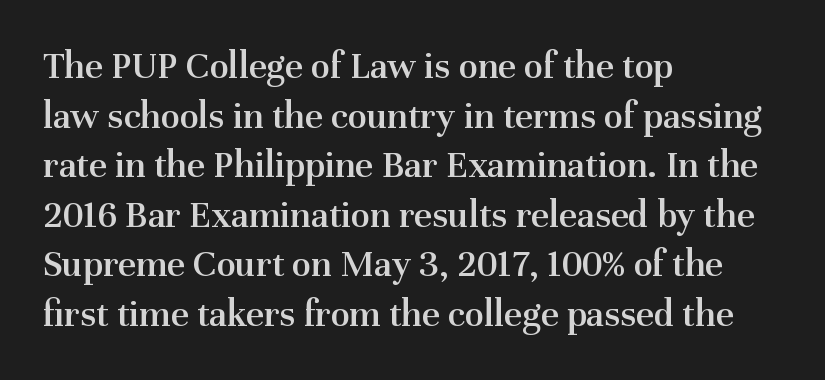
{"serif": "yes", "italic": "no", "bold": "semi", "weight": "semibold", "width": "normal", "stroke_contrast": "medium", "x_height": "medium", "monospaced": "no", "underline": "no", "align": "left", "line_spacing": "normal", "line_spacing_ratio": 1.27, "letter_spacing": "normal", "letter_spacing_em": 0.0, "glyph_px": 39}
